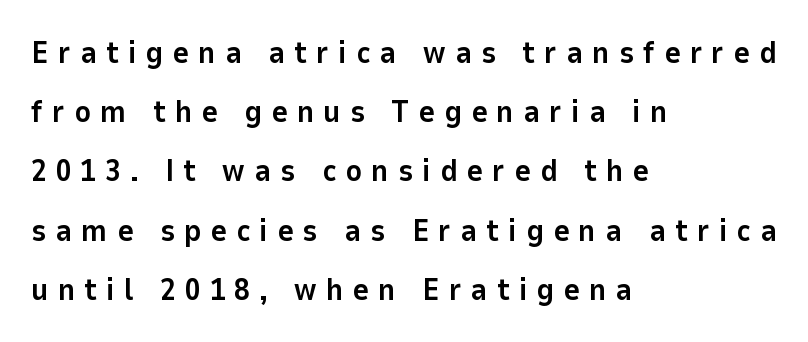
Q: Is the text bold? A: Yes.
Q: Is the text italic (slanted)? A: No, it is upright.
Q: Is the typeface a serif or a sans-serif typeface? A: Sans-serif.
Q: Is the text underlined? A: No.
Q: How is the paragraph aligned? A: Left-aligned.
Q: Is the spacing between letters normal or unusually wide? A: Unusually wide.
Q: Is the spacing between lines tight, normal or loose? A: Loose.
Q: Width (condensed, normal, or wide)? A: Normal.
Q: Stroke contrast? A: Low.
Q: x-height? A: Medium.
Q: Monospaced? A: No.
